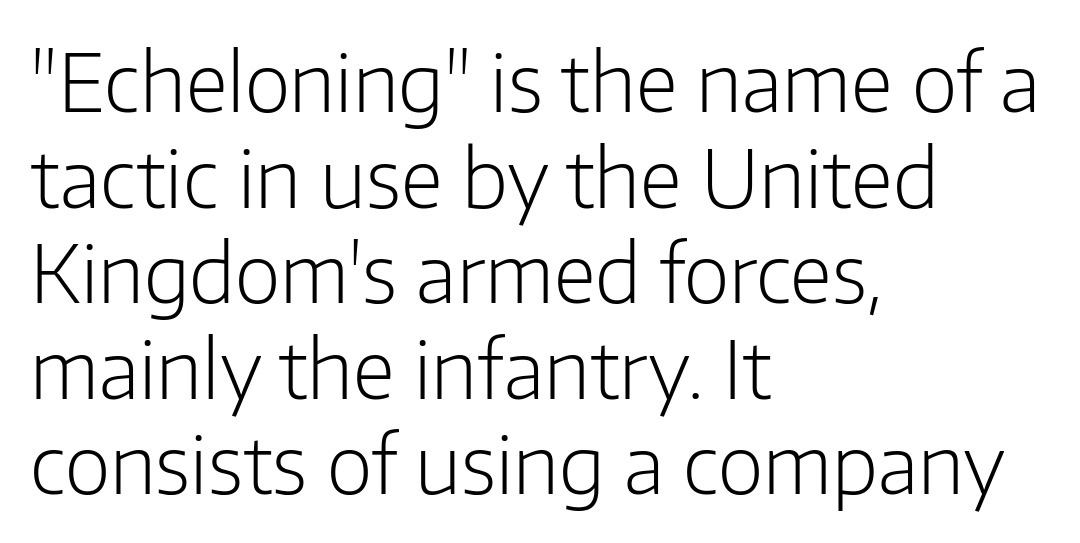
Q: Is the text bold? A: No.
Q: Is the text italic (slanted)? A: No, it is upright.
Q: Is the typeface a serif or a sans-serif typeface? A: Sans-serif.
Q: Is the text underlined? A: No.
Q: How is the paragraph aligned? A: Left-aligned.
Q: Is the spacing between letters normal or unusually wide? A: Normal.
Q: Width (condensed, normal, or wide)? A: Normal.
Q: Stroke contrast? A: Low.
Q: x-height? A: Medium.
Q: Monospaced? A: No.
